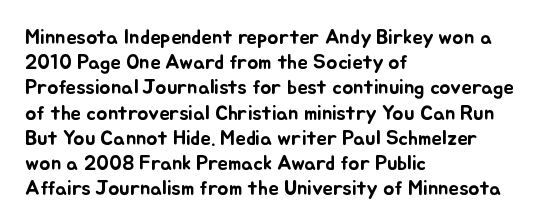
The image shows 21 px text type, upright; set left-aligned, line spacing 1.2x, normal letter spacing, not underlined.
